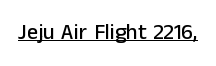
Compared with typical body copy, the letter spacing here is the same. Honestly, the underline is the first thing you notice here. No italicization has been applied; the sample stays upright.
